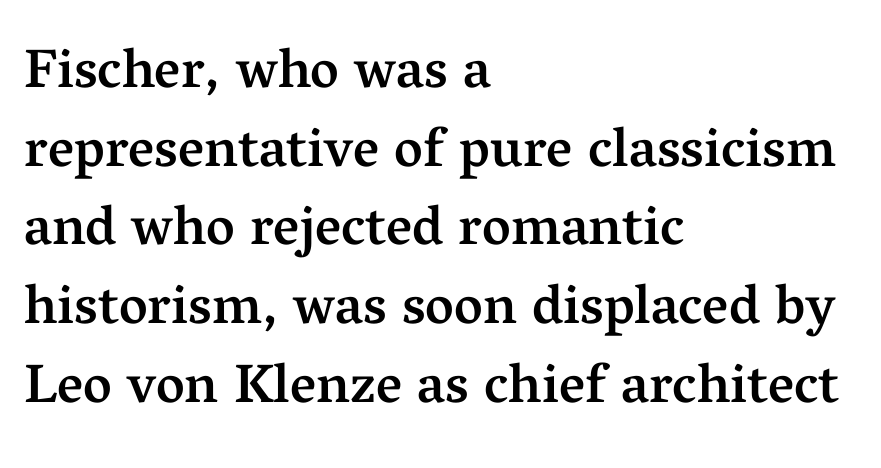
The image shows 55 px semibold serif type, upright; set left-aligned, normal line spacing (1.43x), normal letter spacing, not underlined; medium stroke contrast and a medium x-height.
